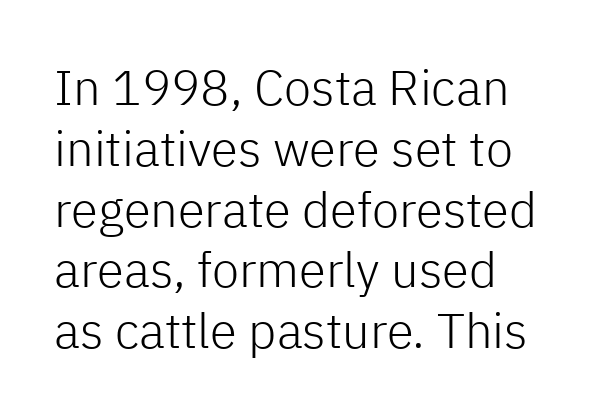
Q: Is the text bold? A: No.
Q: Is the text italic (slanted)? A: No, it is upright.
Q: Is the typeface a serif or a sans-serif typeface? A: Sans-serif.
Q: Is the text underlined? A: No.
Q: How is the paragraph aligned? A: Left-aligned.
Q: Is the spacing between letters normal or unusually wide? A: Normal.
Q: Width (condensed, normal, or wide)? A: Normal.
Q: Stroke contrast? A: Low.
Q: x-height? A: Medium.
Q: Monospaced? A: No.
